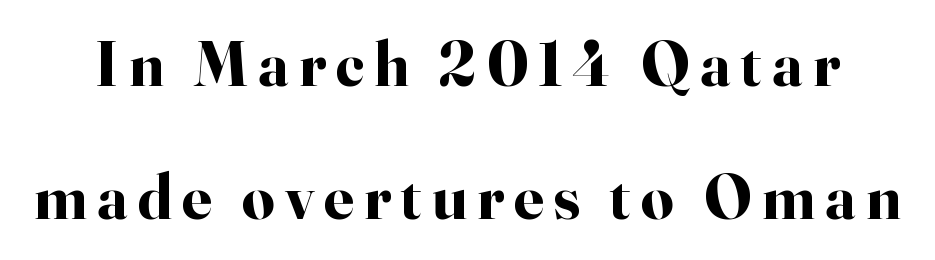
{"serif": "yes", "italic": "no", "bold": "yes", "weight": "bold", "width": "normal", "stroke_contrast": "high", "x_height": "small", "monospaced": "no", "underline": "no", "line_spacing": "loose", "line_spacing_ratio": 2.08, "glyph_px": 64}
